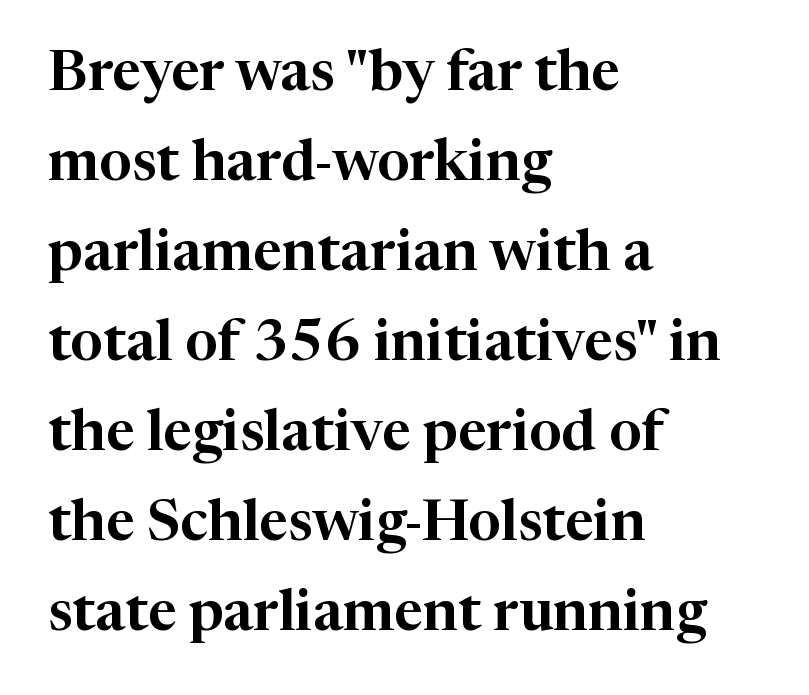
{"serif": "yes", "italic": "no", "width": "normal", "stroke_contrast": "high", "x_height": "medium", "monospaced": "no", "underline": "no", "align": "left", "line_spacing": "normal", "line_spacing_ratio": 1.58, "letter_spacing": "normal", "letter_spacing_em": 0.0, "glyph_px": 57}
